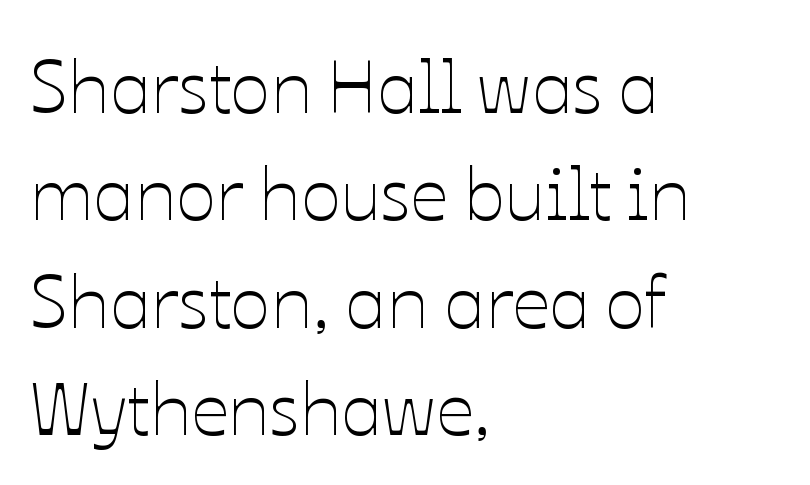
The image shows 74 px thin type, upright; set left-aligned, normal line spacing (1.45x), normal letter spacing, not underlined; low stroke contrast and a medium x-height.
